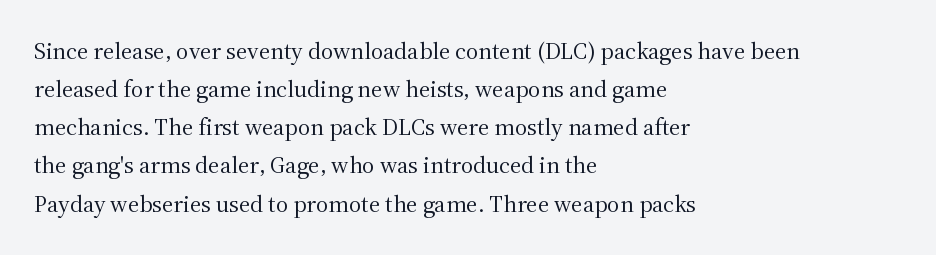
{"italic": "no", "bold": "no", "underline": "no", "align": "left", "line_spacing": "normal", "line_spacing_ratio": 1.59, "letter_spacing": "normal", "letter_spacing_em": 0.0, "glyph_px": 24}
